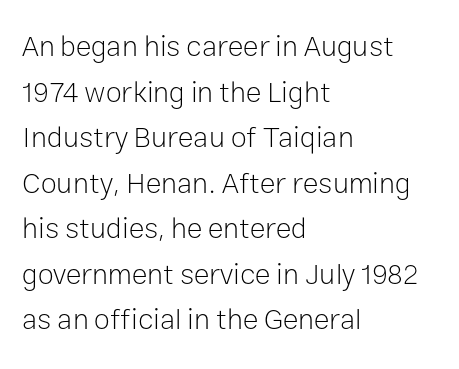
Q: Is the text bold? A: No.
Q: Is the text italic (slanted)? A: No, it is upright.
Q: Is the typeface a serif or a sans-serif typeface? A: Sans-serif.
Q: Is the text underlined? A: No.
Q: How is the paragraph aligned? A: Left-aligned.
Q: Is the spacing between letters normal or unusually wide? A: Normal.
Q: Is the spacing between lines tight, normal or loose? A: Normal.
Q: Width (condensed, normal, or wide)? A: Normal.
Q: Stroke contrast? A: Low.
Q: x-height? A: Medium.
Q: Monospaced? A: No.
